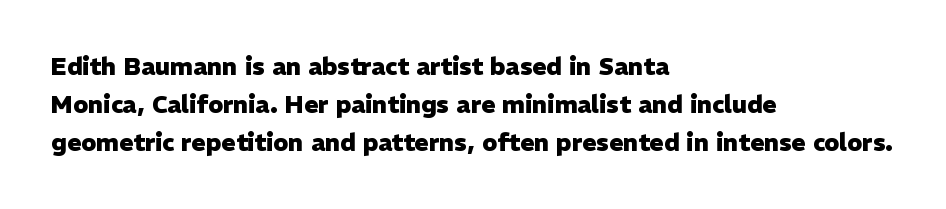
{"italic": "no", "bold": "yes", "underline": "no", "align": "left", "line_spacing": "normal", "line_spacing_ratio": 1.58, "letter_spacing": "normal", "letter_spacing_em": 0.0, "glyph_px": 24}
